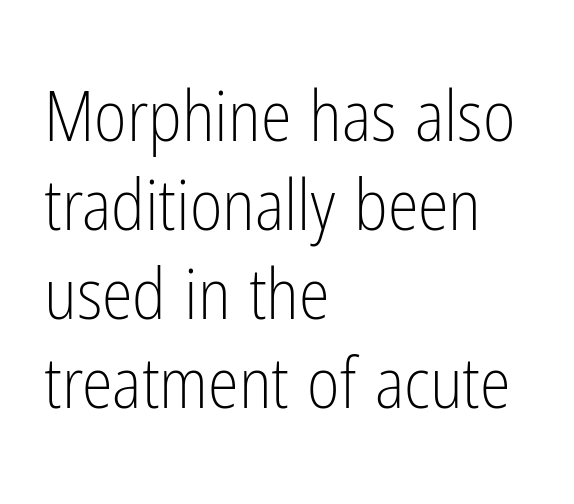
The image shows 70 px light, condensed sans-serif type, upright; set left-aligned, normal line spacing (1.27x), normal letter spacing, not underlined; low stroke contrast and a medium x-height.
